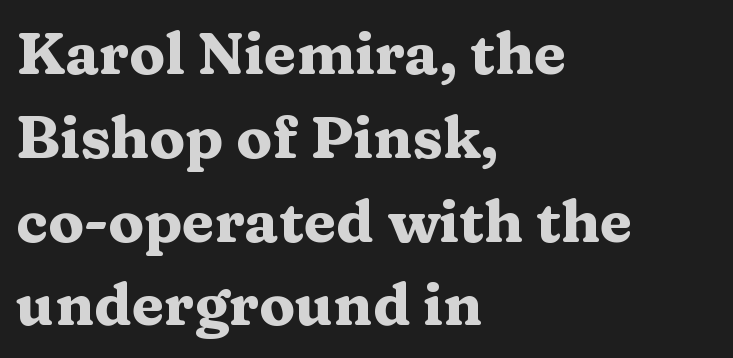
{"serif": "yes", "italic": "no", "bold": "yes", "weight": "heavy", "width": "wide", "stroke_contrast": "medium", "x_height": "medium", "monospaced": "no", "underline": "no", "align": "left", "line_spacing": "normal", "line_spacing_ratio": 1.42, "letter_spacing": "normal", "letter_spacing_em": 0.0, "glyph_px": 59}
